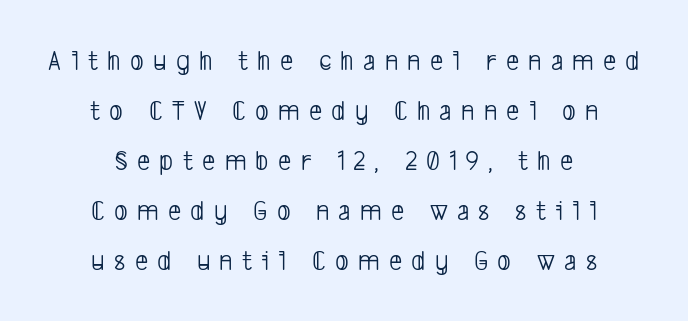
The image shows 29 px light, condensed sans-serif type; set centered, line spacing 1.72x, unusually wide letter spacing (+0.32 em), not underlined; low stroke contrast and a medium x-height.
